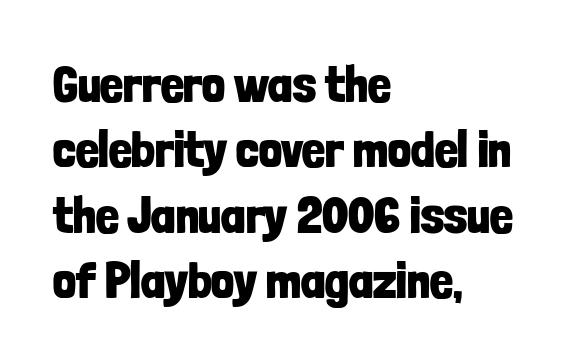
Look at the stroke-to-counter ratio: heavy, a bold. Posture: vertical. The foot of each line stays bare and open. Is this a sans? Yes — the strokes have no serifs. Note the varied advance widths — an 'i' is clearly narrower than an 'm'. This sample is left-justified, so line endings fall wherever the words run out.
